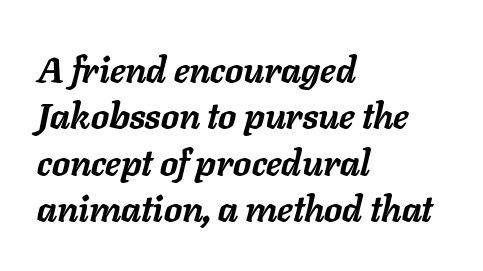
The image shows 36 px semibold type, italic (leaning right); set left-aligned, normal line spacing (1.29x), normal letter spacing, not underlined; low stroke contrast and a medium x-height.
